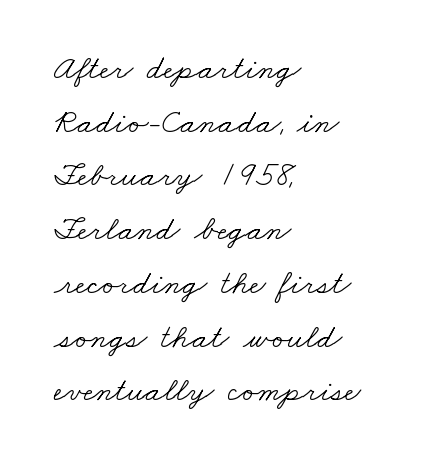
{"serif": "yes", "bold": "no", "weight": "light", "width": "wide", "stroke_contrast": "low", "x_height": "small", "monospaced": "no", "underline": "no", "align": "left", "line_spacing": "normal", "line_spacing_ratio": 1.58, "letter_spacing": "normal", "letter_spacing_em": 0.0, "glyph_px": 34}
